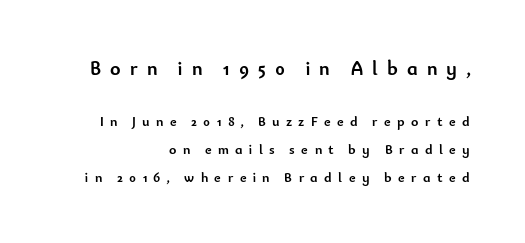
{"italic": "no", "bold": "yes", "underline": "no", "align": "right", "line_spacing": "loose", "line_spacing_ratio": 2.03, "letter_spacing": "wide", "letter_spacing_em": 0.46, "larger_block": "first", "size_ratio": 1.43, "glyph_px": 20}
